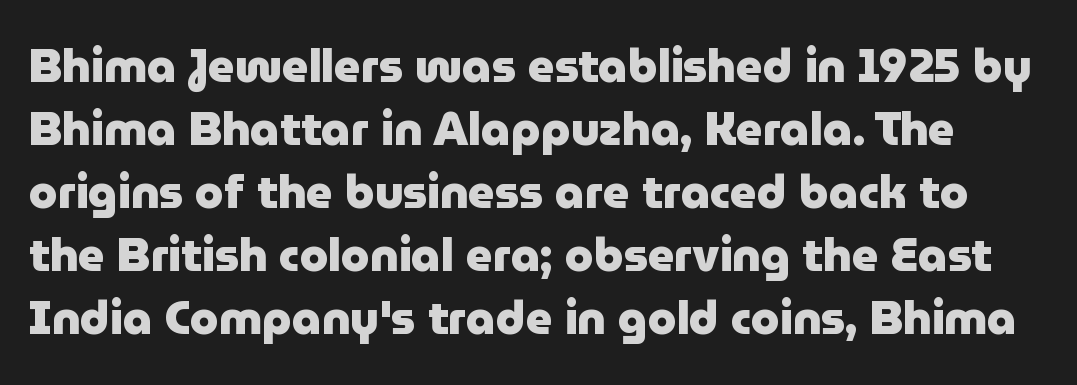
Q: Is the text bold? A: Yes.
Q: Is the text italic (slanted)? A: No, it is upright.
Q: Is the typeface a serif or a sans-serif typeface? A: Sans-serif.
Q: Is the text underlined? A: No.
Q: Is the spacing between letters normal or unusually wide? A: Normal.
Q: Is the spacing between lines tight, normal or loose? A: Normal.
Q: Width (condensed, normal, or wide)? A: Normal.
Q: Stroke contrast? A: Low.
Q: x-height? A: Medium.
Q: Monospaced? A: No.
